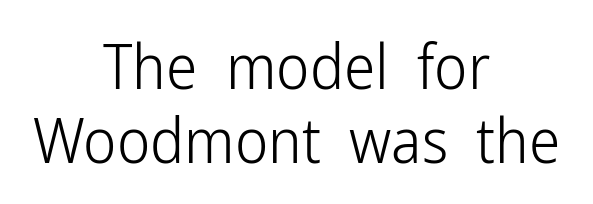
The image shows 63 px light, condensed sans-serif type, upright; set centered, line spacing 1.18x, normal letter spacing, not underlined; low stroke contrast and a medium x-height.
